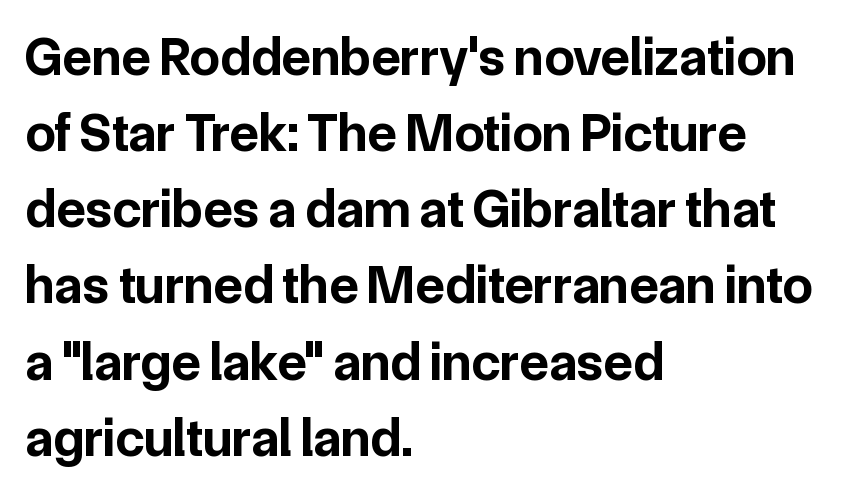
{"serif": "no", "italic": "no", "bold": "yes", "weight": "bold", "width": "normal", "stroke_contrast": "low", "x_height": "medium", "monospaced": "no", "underline": "no", "align": "left", "line_spacing": "normal", "line_spacing_ratio": 1.41, "letter_spacing": "normal", "letter_spacing_em": 0.0, "glyph_px": 54}
